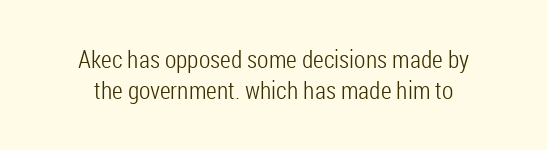
Q: Is the text bold? A: No.
Q: Is the text italic (slanted)? A: No, it is upright.
Q: Is the text underlined? A: No.
Q: Is the spacing between letters normal or unusually wide? A: Normal.
